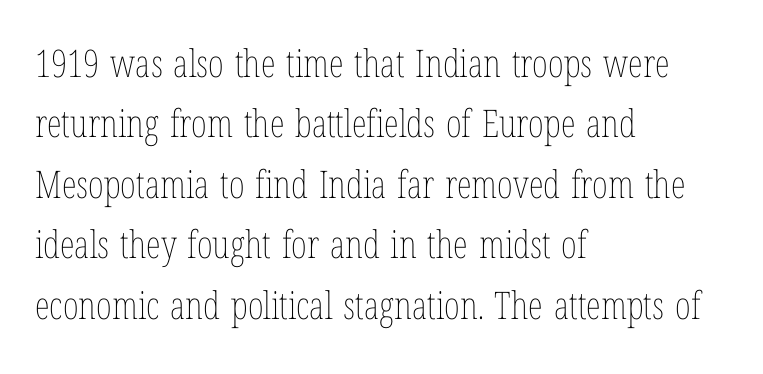
{"italic": "no", "bold": "no", "weight": "thin", "width": "condensed", "stroke_contrast": "low", "x_height": "medium", "monospaced": "no", "underline": "no", "align": "left", "line_spacing": "normal", "line_spacing_ratio": 1.59, "letter_spacing": "normal", "letter_spacing_em": 0.0, "glyph_px": 38}
